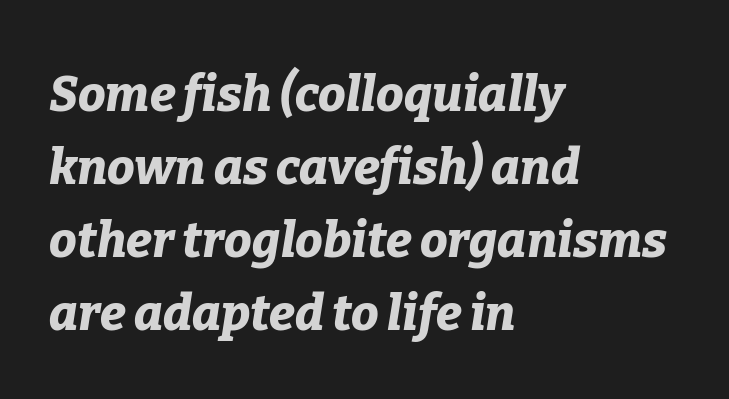
Q: Is the text bold? A: Yes.
Q: Is the text italic (slanted)? A: Yes, it leans right by about 9 degrees.
Q: Is the text underlined? A: No.
Q: How is the paragraph aligned? A: Left-aligned.
Q: Is the spacing between letters normal or unusually wide? A: Normal.
Q: Is the spacing between lines tight, normal or loose? A: Normal.
Q: Width (condensed, normal, or wide)? A: Normal.
Q: Stroke contrast? A: Low.
Q: x-height? A: Medium.
Q: Monospaced? A: No.
